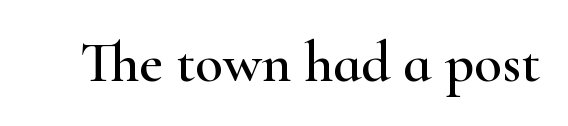
How are the letters spaced? Ordinarily, with no added tracking. Note the varied advance widths — an 'i' is clearly narrower than an 'm'. The text was rendered using a seriffed face with decorative stroke endings. The string is rendered with underlining switched off. No italicization has been applied; the sample stays upright.
